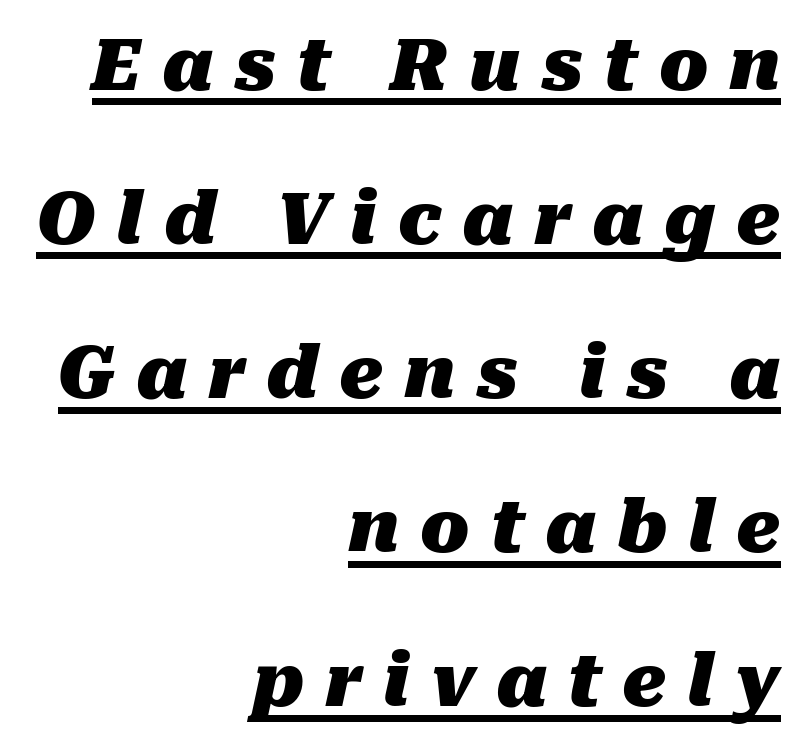
Q: Is the text bold? A: Yes.
Q: Is the text italic (slanted)? A: Yes, it leans right by about 10 degrees.
Q: Is the text underlined? A: Yes.
Q: How is the paragraph aligned? A: Right-aligned.
Q: Is the spacing between letters normal or unusually wide? A: Unusually wide.
Q: Is the spacing between lines tight, normal or loose? A: Loose.
Q: Width (condensed, normal, or wide)? A: Normal.
Q: Stroke contrast? A: Medium.
Q: x-height? A: Medium.
Q: Monospaced? A: No.
